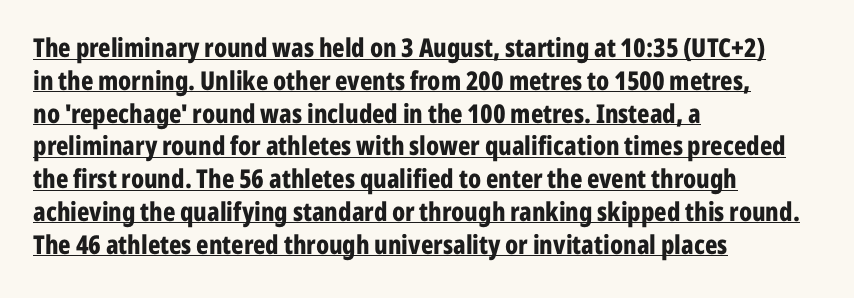
{"italic": "no", "bold": "yes", "underline": "yes", "align": "left", "line_spacing": "normal", "line_spacing_ratio": 1.26, "letter_spacing": "normal", "letter_spacing_em": 0.0, "glyph_px": 26}
